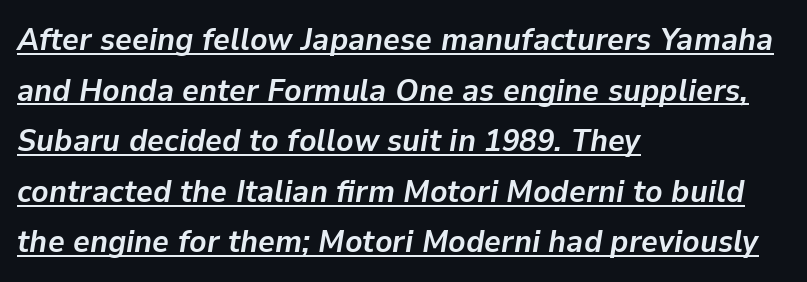
Q: Is the text bold? A: Yes.
Q: Is the text italic (slanted)? A: Yes, it leans right by about 9 degrees.
Q: Is the text underlined? A: Yes.
Q: How is the paragraph aligned? A: Left-aligned.
Q: Is the spacing between letters normal or unusually wide? A: Normal.
Q: Is the spacing between lines tight, normal or loose? A: Normal.
Q: Width (condensed, normal, or wide)? A: Normal.
Q: Stroke contrast? A: Low.
Q: x-height? A: Medium.
Q: Monospaced? A: No.
